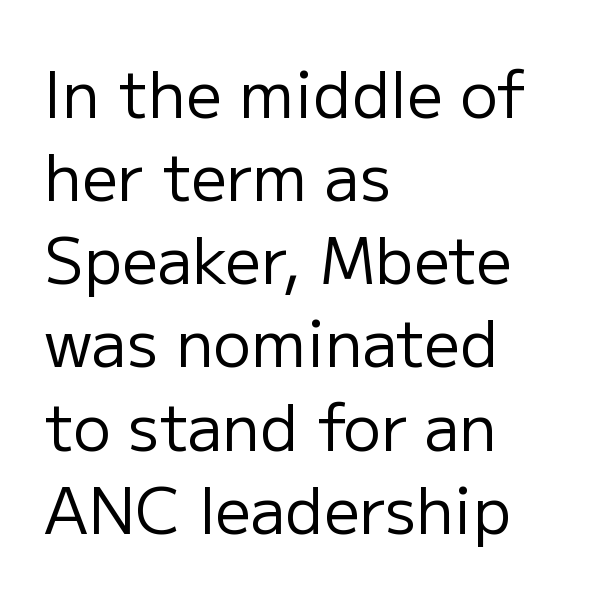
Teacher's note: observe the even left margin — that is flush-left alignment. A roman cut, with each character standing at attention. Just letters on the line, the space beneath them empty. Letter spacing: default.
